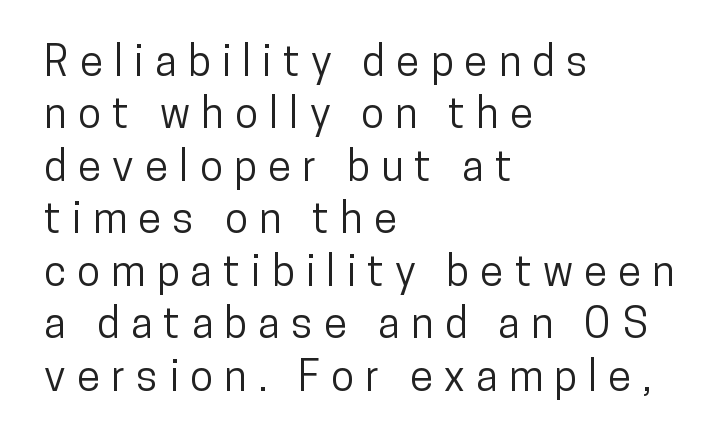
{"serif": "no", "italic": "no", "width": "condensed", "stroke_contrast": "low", "x_height": "medium", "monospaced": "no", "underline": "no", "align": "left", "line_spacing": "normal", "line_spacing_ratio": 1.25, "letter_spacing": "wide", "letter_spacing_em": 0.27, "glyph_px": 42}
